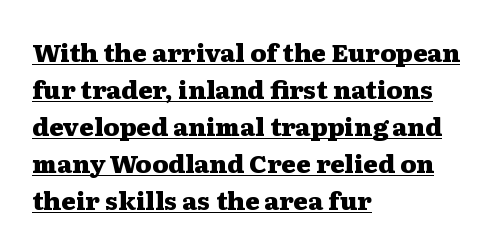
{"italic": "no", "bold": "yes", "underline": "yes", "align": "left", "line_spacing": "normal", "line_spacing_ratio": 1.48, "letter_spacing": "normal", "letter_spacing_em": 0.0, "glyph_px": 25}
